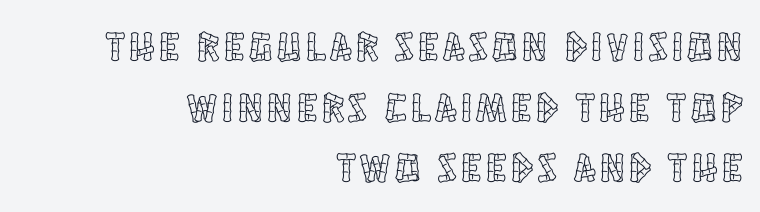
Here the designer chose a conventional face with non-uniform glyph widths. Style check: upright. Typeset ragged left — the right edge is the straight one. Type without underlining. A normal amount of white space separates one row of letters from the next.
